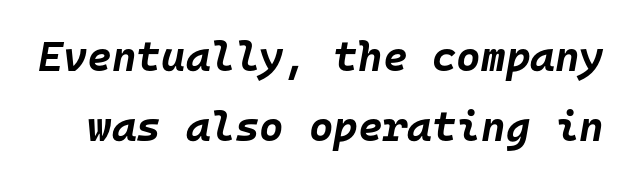
This block has exactly the height ordinary leading produces. Decoration check: the copy has no underline. Style check: oblique. Every letter is thick-stroked: bold, no question.
